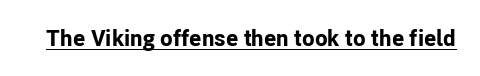
The image shows 23 px bold type, upright; set normal letter spacing, underlined.
